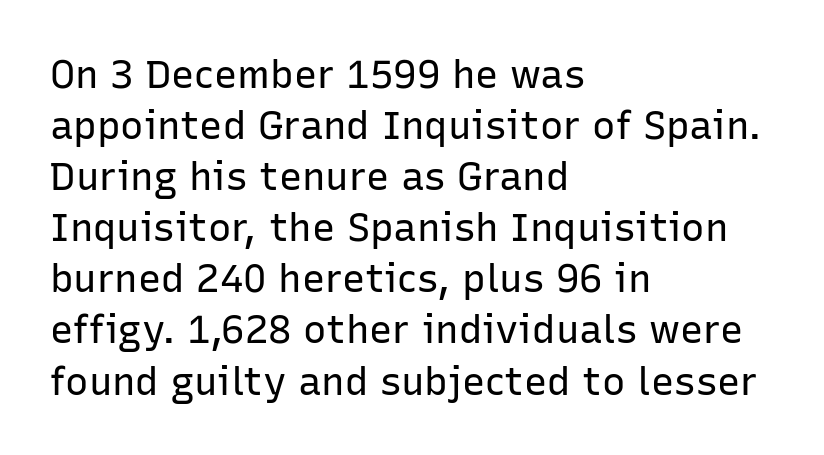
{"serif": "no", "italic": "no", "bold": "no", "weight": "regular", "width": "normal", "stroke_contrast": "low", "x_height": "medium", "monospaced": "no", "underline": "no", "align": "left", "line_spacing": "normal", "line_spacing_ratio": 1.31, "letter_spacing": "normal", "letter_spacing_em": 0.0, "glyph_px": 39}
